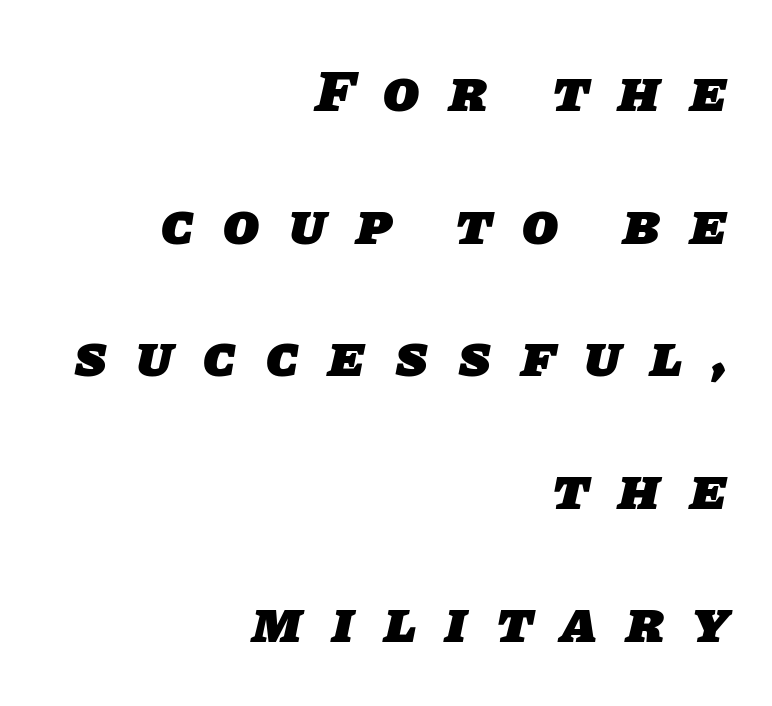
Q: Is the text bold? A: Yes.
Q: Is the typeface a serif or a sans-serif typeface? A: Serif.
Q: Is the text underlined? A: No.
Q: How is the paragraph aligned? A: Right-aligned.
Q: Is the spacing between letters normal or unusually wide? A: Unusually wide.
Q: Is the spacing between lines tight, normal or loose? A: Loose.
Q: Width (condensed, normal, or wide)? A: Normal.
Q: Stroke contrast? A: Low.
Q: x-height? A: Large.
Q: Monospaced? A: No.
